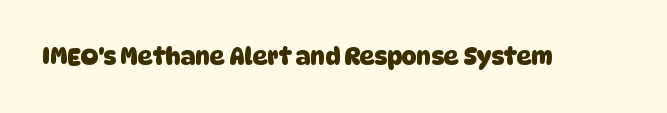
{"bold": "yes", "underline": "no", "letter_spacing": "normal", "letter_spacing_em": 0.0, "glyph_px": 23}
